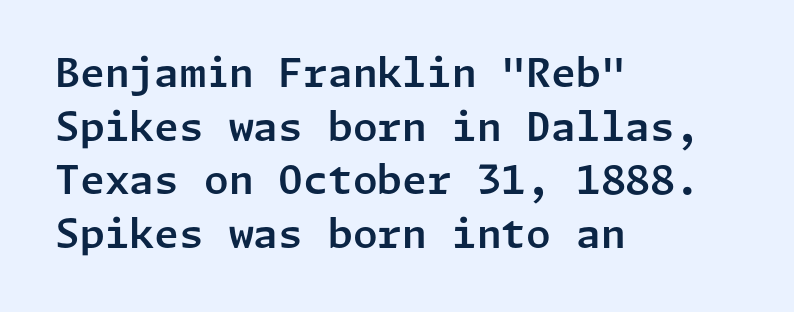
Rule under the text: the space is simply empty. Left-aligned paragraph, ragged on the right. Vertically, the passage feels balanced, rows spaced as you'd expect. Is the letter spacing exaggerated? No — it looks like the ordinary default. Vertical strokes here are truly vertical. Each letter's strokes conclude bluntly, with no projecting serifs.
